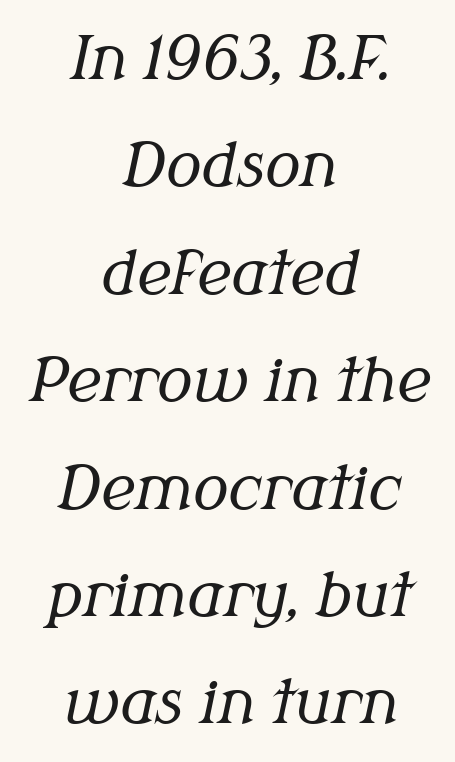
Stems here are at most as thick as an everyday book face. You could not count columns in this text — the font is proportionally spaced. These lines stack symmetrically, like a column narrowing and widening about its center. Little horizontal feet cap the strokes, marking this as serif type. The passage shown leans; its letterforms are oblique. The specimen omits any rule beneath the text block's lines.
